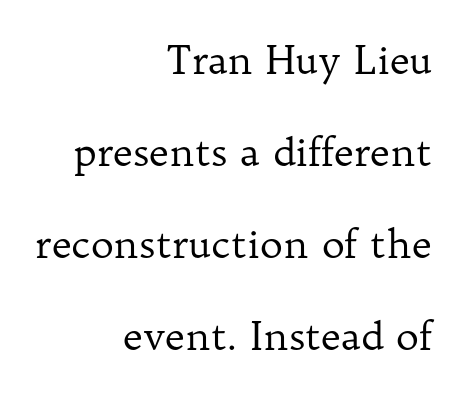
Varying glyph widths throughout — classic text-font behaviour. Upright lettering throughout. This sample trades compactness for vertical openness between lines. On a weight scale, this lands at 450 or below. Check under the words: just untouched page. What stands out about the letter spacing? Nothing — it is the standard amount.
